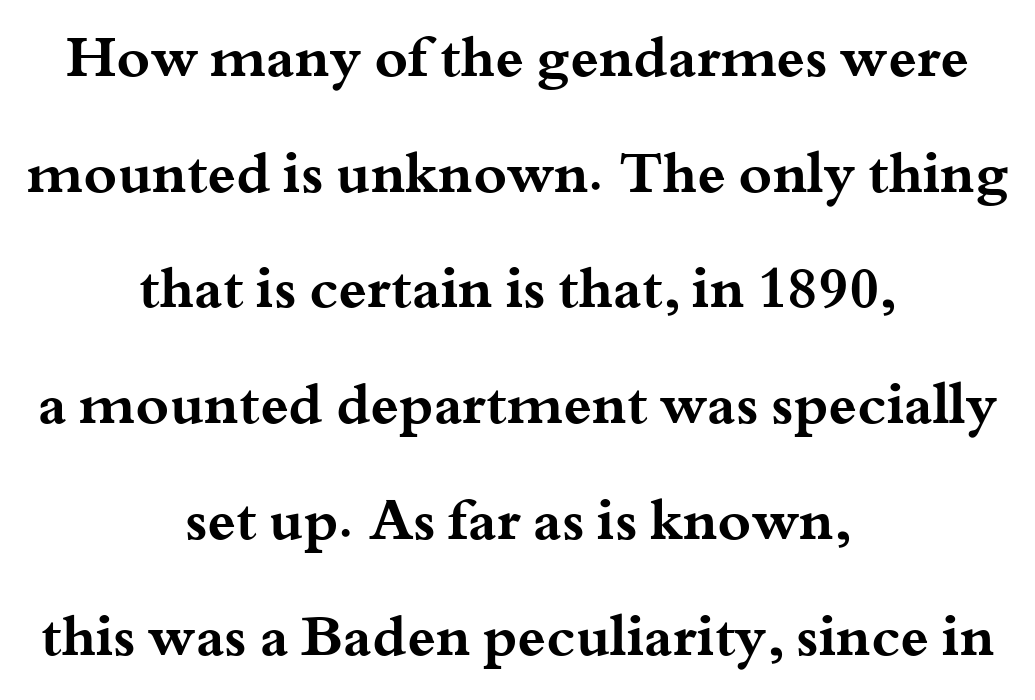
{"serif": "yes", "italic": "no", "bold": "yes", "weight": "bold", "width": "wide", "stroke_contrast": "medium", "x_height": "small", "monospaced": "no", "underline": "no", "align": "center", "line_spacing": "loose", "line_spacing_ratio": 2.03, "letter_spacing": "normal", "letter_spacing_em": 0.0, "glyph_px": 57}
